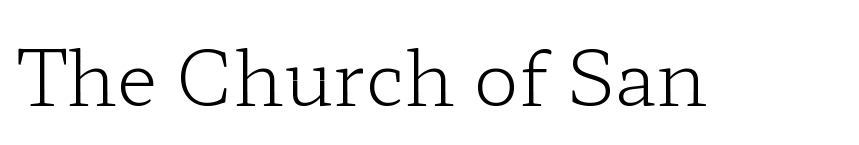
{"serif": "yes", "italic": "no", "bold": "no", "weight": "light", "width": "wide", "stroke_contrast": "low", "x_height": "medium", "monospaced": "no", "underline": "no", "letter_spacing": "normal", "letter_spacing_em": 0.0, "glyph_px": 76}
